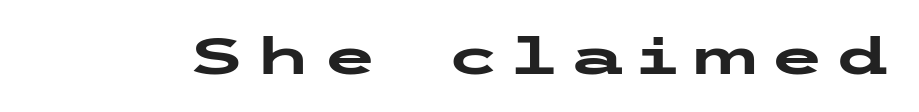
Q: Is the text bold? A: Yes.
Q: Is the text italic (slanted)? A: No, it is upright.
Q: Is the typeface a serif or a sans-serif typeface? A: Sans-serif.
Q: Is the text underlined? A: No.
Q: Is the spacing between letters normal or unusually wide? A: Unusually wide.
Q: Width (condensed, normal, or wide)? A: Wide.
Q: Stroke contrast? A: Low.
Q: x-height? A: Medium.
